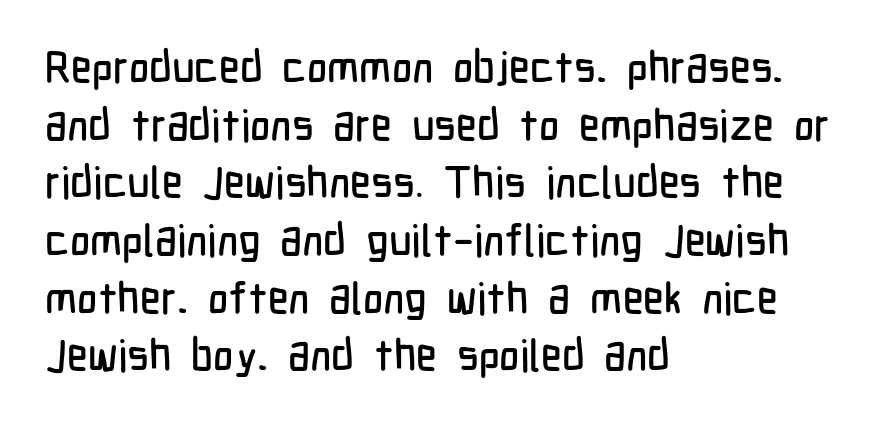
The image shows 44 px condensed sans-serif type, upright; set left-aligned, normal line spacing (1.31x), normal letter spacing, not underlined; low stroke contrast and a medium x-height.
